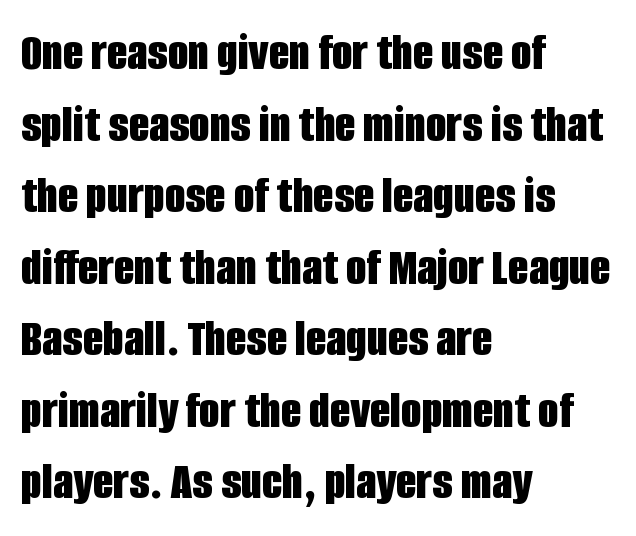
Q: Is the text bold? A: Yes.
Q: Is the text italic (slanted)? A: No, it is upright.
Q: Is the typeface a serif or a sans-serif typeface? A: Sans-serif.
Q: Is the text underlined? A: No.
Q: How is the paragraph aligned? A: Left-aligned.
Q: Is the spacing between letters normal or unusually wide? A: Normal.
Q: Is the spacing between lines tight, normal or loose? A: Normal.
Q: Width (condensed, normal, or wide)? A: Condensed.
Q: Stroke contrast? A: Low.
Q: x-height? A: Large.
Q: Monospaced? A: No.
